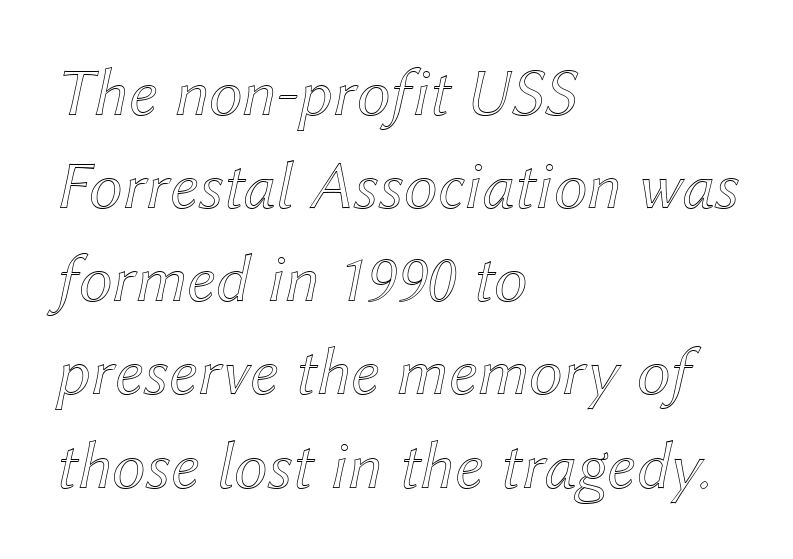
Q: Is the text italic (slanted)? A: Yes, it leans right by about 12 degrees.
Q: Is the text underlined? A: No.
Q: How is the paragraph aligned? A: Left-aligned.
Q: Is the spacing between letters normal or unusually wide? A: Normal.
Q: Is the spacing between lines tight, normal or loose? A: Normal.
Q: Width (condensed, normal, or wide)? A: Normal.
Q: x-height? A: Medium.
Q: Monospaced? A: No.
